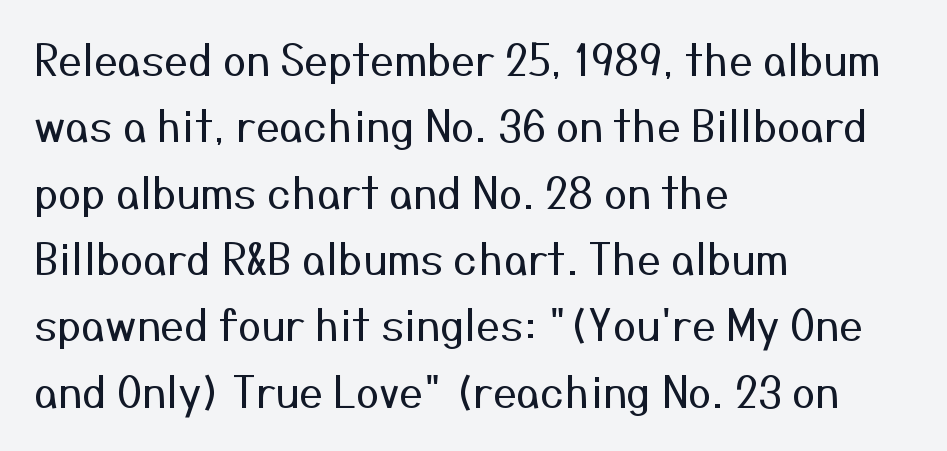
{"serif": "no", "italic": "no", "bold": "no", "weight": "regular", "width": "normal", "stroke_contrast": "medium", "x_height": "medium", "monospaced": "no", "underline": "no", "align": "left", "line_spacing": "normal", "line_spacing_ratio": 1.58, "letter_spacing": "normal", "letter_spacing_em": 0.0, "glyph_px": 42}
